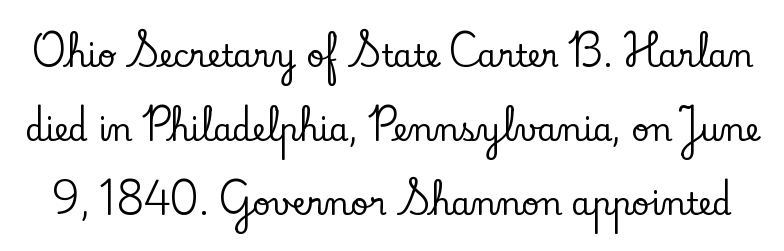
Character widths vary here, with narrow letters taking less room than wide ones. The rendering uses a large line-height, opening up the rows. A bare baseline throughout the passage. Rendered with straight, roman letterforms. The passage shown has conventional tracking throughout.
